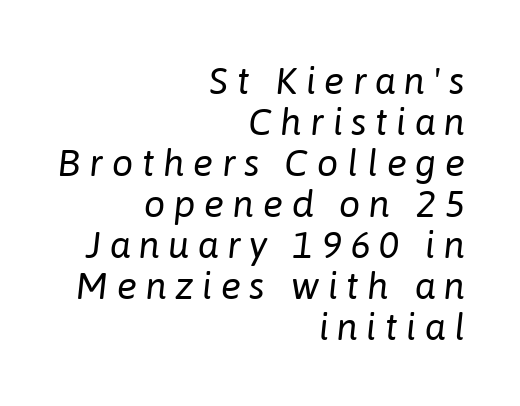
The image shows 38 px regular-weight type, italic (leaning right); set right-aligned, tight line spacing (1.08x), unusually wide letter spacing (+0.22 em), not underlined; low stroke contrast and a medium x-height.
